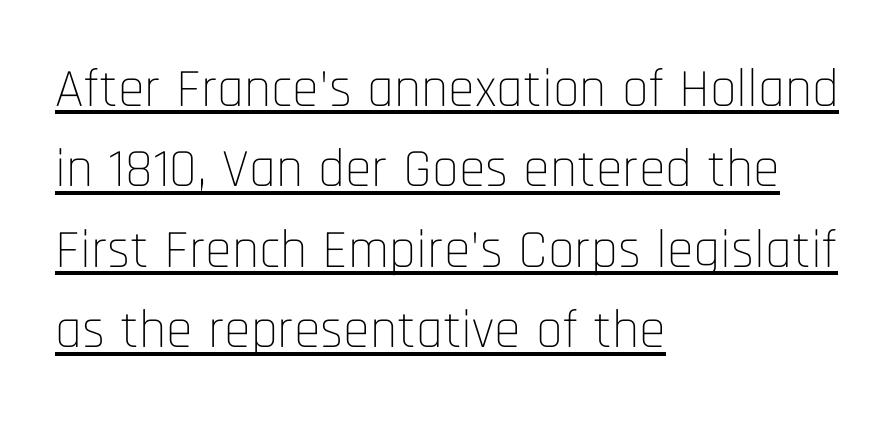
Q: Is the text bold? A: No.
Q: Is the text italic (slanted)? A: No, it is upright.
Q: Is the typeface a serif or a sans-serif typeface? A: Sans-serif.
Q: Is the text underlined? A: Yes.
Q: How is the paragraph aligned? A: Left-aligned.
Q: Is the spacing between letters normal or unusually wide? A: Normal.
Q: Is the spacing between lines tight, normal or loose? A: Normal.
Q: Width (condensed, normal, or wide)? A: Condensed.
Q: Stroke contrast? A: Low.
Q: x-height? A: Large.
Q: Monospaced? A: No.
